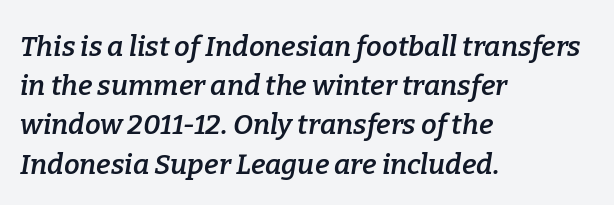
Nobody touched the tracking dial on this one. A fair bit of extra ink — the face is semibold, not bold. Here the designer chose a conventional face with non-uniform glyph widths. The letters are slanted; this is an italic face.
